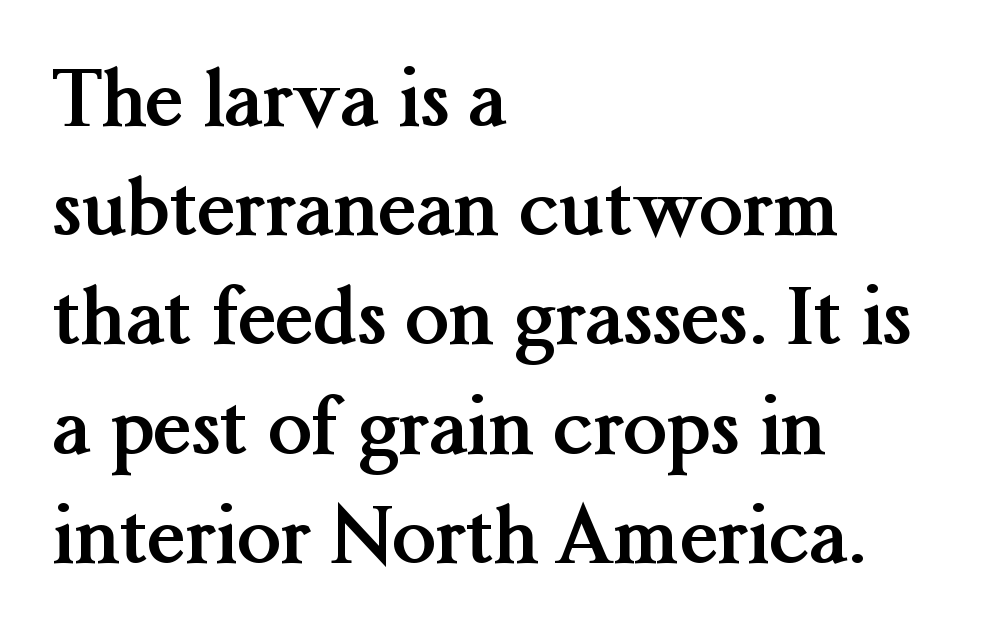
{"serif": "yes", "italic": "no", "bold": "yes", "weight": "semibold", "width": "normal", "stroke_contrast": "medium", "x_height": "medium", "monospaced": "no", "underline": "no", "align": "left", "line_spacing": "normal", "line_spacing_ratio": 1.4, "letter_spacing": "normal", "letter_spacing_em": 0.0, "glyph_px": 78}
